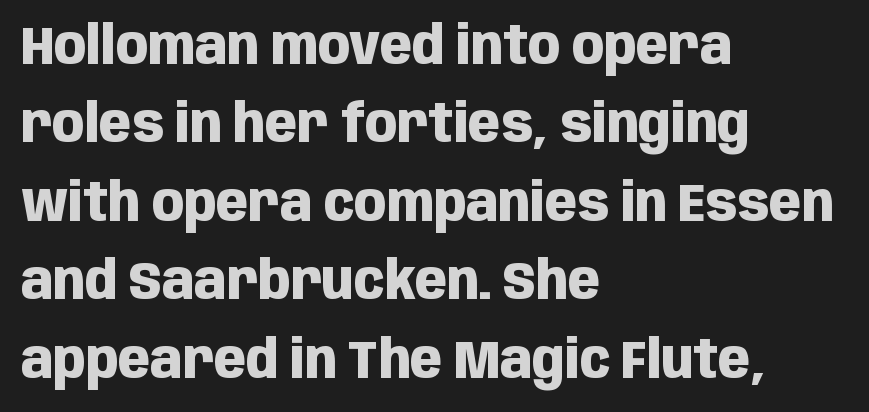
{"serif": "no", "italic": "no", "bold": "yes", "weight": "heavy", "width": "condensed", "stroke_contrast": "low", "x_height": "large", "monospaced": "no", "underline": "no", "align": "left", "line_spacing": "normal", "line_spacing_ratio": 1.48, "letter_spacing": "normal", "letter_spacing_em": 0.0, "glyph_px": 53}
